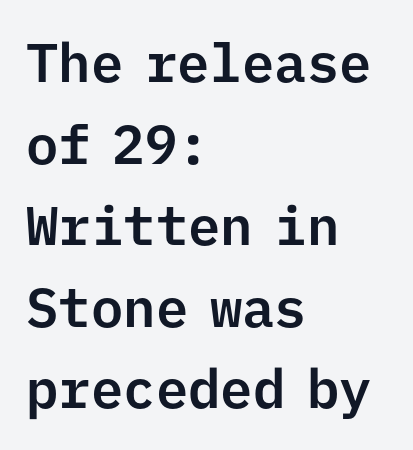
The image shows 54 px sans-serif type, upright, monospaced; set left-aligned, normal line spacing (1.51x), normal letter spacing, not underlined; low stroke contrast and a medium x-height.
